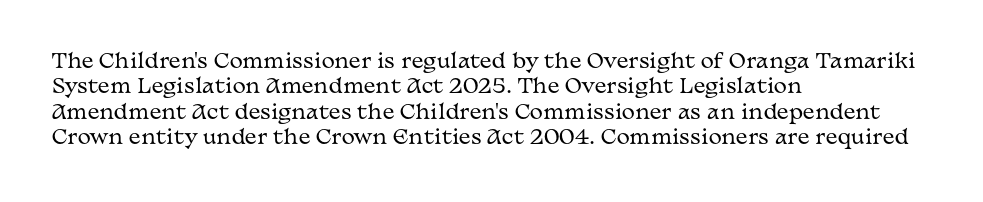
Q: Is the text bold? A: No.
Q: Is the text italic (slanted)? A: No, it is upright.
Q: Is the text underlined? A: No.
Q: How is the paragraph aligned? A: Left-aligned.
Q: Is the spacing between letters normal or unusually wide? A: Normal.
Q: Is the spacing between lines tight, normal or loose? A: Normal.
